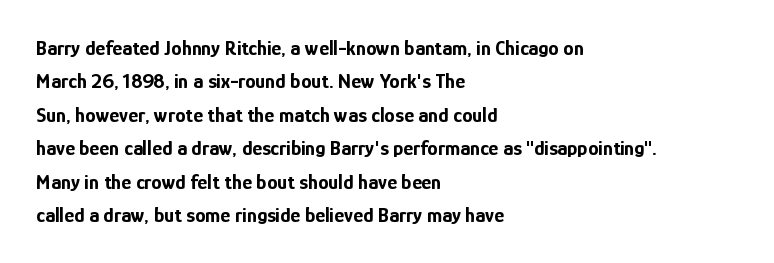
The lines sit at an ordinary, default distance from one another. Bare-footed words on every line. The rendering uses a bold face; every stroke is thick and dark. Posture: upright roman.
